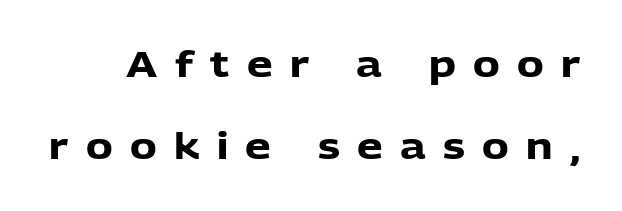
Typesetter's note: full bold, strokes at maximum text heaviness. Looks like regular typesetting: each glyph gets only the width it needs. The strip under each line holds only bare page. Nope, no serifs anywhere on these letters. The type sits square on the baseline with zero lean. Here the glyphs are tracked loosely, breaking word shapes into spaced letters.
